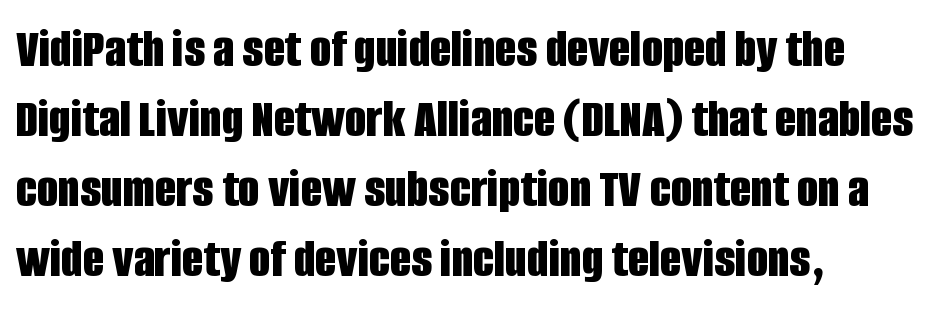
{"serif": "no", "italic": "no", "bold": "yes", "weight": "bold", "width": "condensed", "stroke_contrast": "low", "x_height": "large", "monospaced": "no", "underline": "no", "align": "left", "line_spacing": "normal", "line_spacing_ratio": 1.27, "letter_spacing": "normal", "letter_spacing_em": 0.0, "glyph_px": 55}
